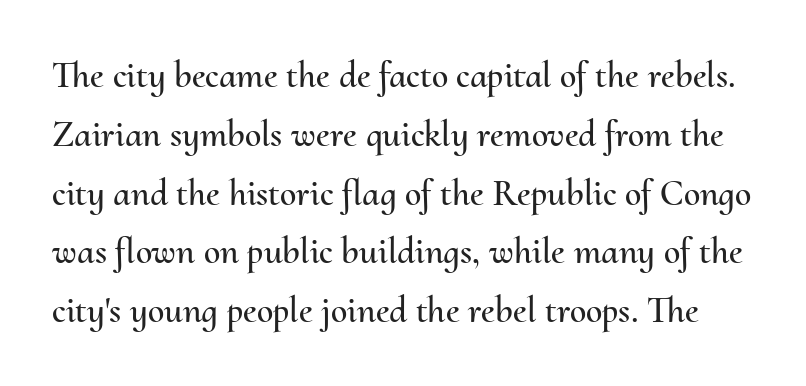
{"italic": "no", "width": "normal", "stroke_contrast": "medium", "x_height": "small", "monospaced": "no", "underline": "no", "line_spacing": "normal", "line_spacing_ratio": 1.59, "letter_spacing": "normal", "letter_spacing_em": 0.0, "glyph_px": 37}
